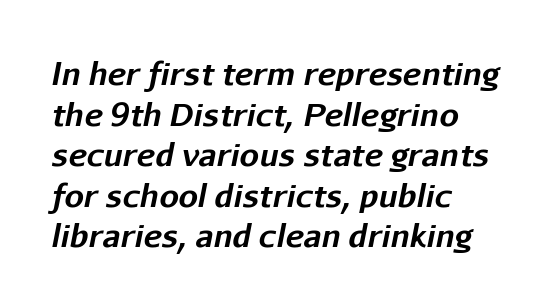
The image shows 31 px bold type, italic (leaning right); set left-aligned, normal line spacing (1.31x), normal letter spacing, not underlined; low stroke contrast and a medium x-height.
